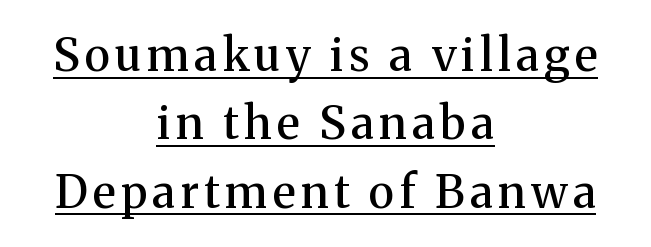
{"serif": "yes", "italic": "no", "bold": "semi", "weight": "semibold", "width": "normal", "stroke_contrast": "medium", "x_height": "medium", "monospaced": "no", "underline": "yes", "align": "center", "line_spacing": "normal", "line_spacing_ratio": 1.52, "glyph_px": 45}
